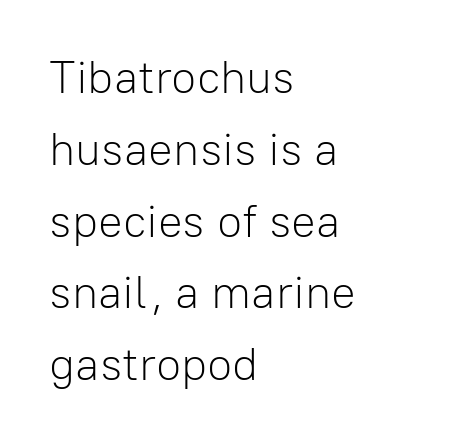
The image shows 46 px light sans-serif type, upright; set left-aligned, normal line spacing (1.56x), normal letter spacing, not underlined; low stroke contrast and a medium x-height.
